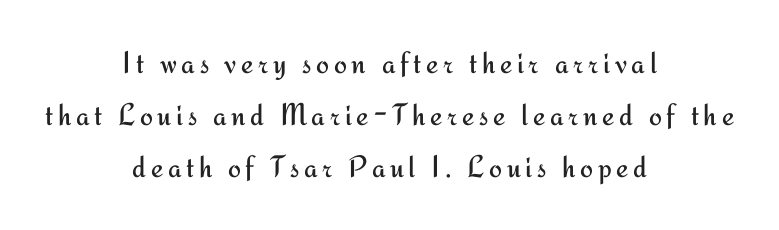
The image shows 31 px regular-weight sans-serif type, upright; set centered, normal line spacing (1.68x), not underlined; medium stroke contrast and a small x-height.
